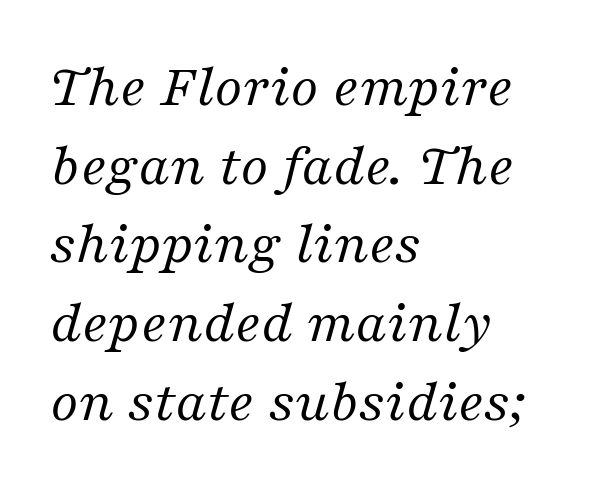
No extra tracking has been applied to these lines. Descenders hang freely into open space. The letters look calm and open, with moderate or lighter stems. The block of text has a typical density, with ordinary space between rows.
